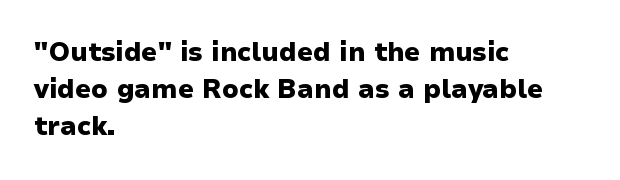
{"italic": "no", "bold": "yes", "underline": "no", "align": "left", "line_spacing": "normal", "line_spacing_ratio": 1.43, "letter_spacing": "normal", "letter_spacing_em": 0.0, "glyph_px": 26}
